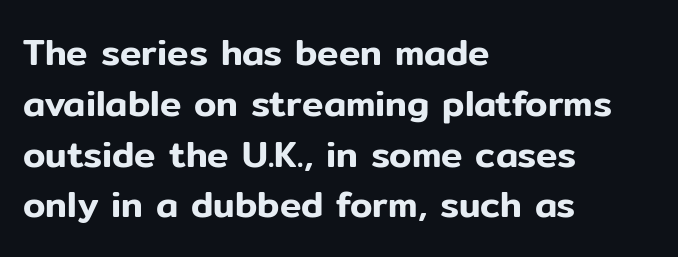
{"serif": "no", "italic": "no", "width": "normal", "stroke_contrast": "low", "x_height": "medium", "monospaced": "no", "underline": "no", "align": "left", "line_spacing": "normal", "line_spacing_ratio": 1.41, "letter_spacing": "normal", "letter_spacing_em": 0.0, "glyph_px": 36}
